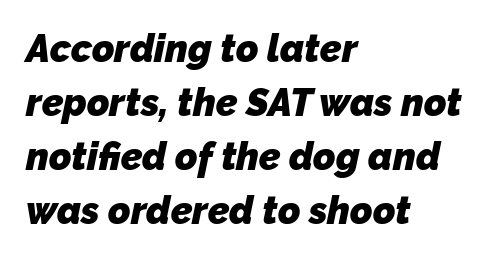
{"serif": "no", "bold": "yes", "weight": "heavy", "width": "normal", "stroke_contrast": "low", "x_height": "medium", "monospaced": "no", "underline": "no", "align": "left", "line_spacing": "normal", "line_spacing_ratio": 1.42, "letter_spacing": "normal", "letter_spacing_em": 0.0, "glyph_px": 38}
